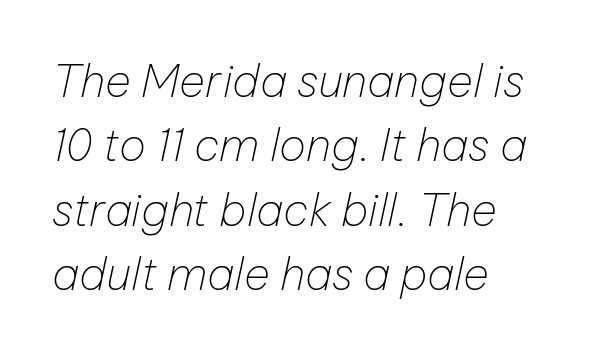
The image shows 45 px thin type, italic (leaning right); set left-aligned, normal line spacing (1.43x), normal letter spacing, not underlined; low stroke contrast and a medium x-height.
